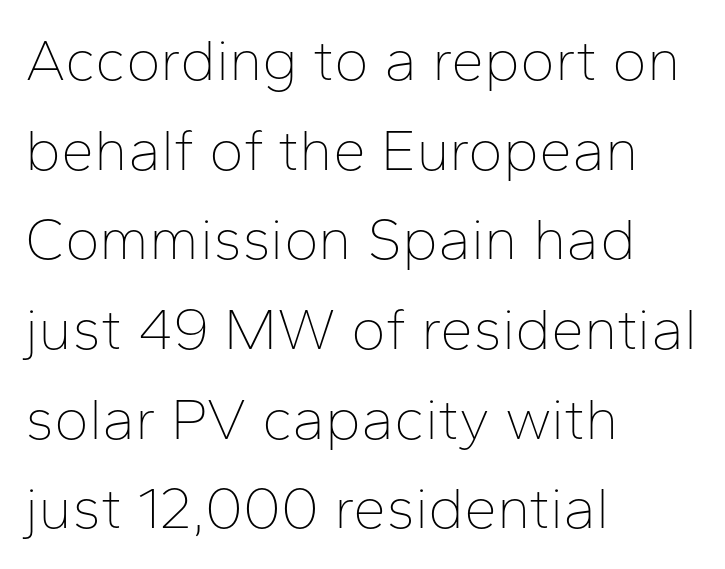
The image shows 59 px thin sans-serif type, upright; set left-aligned, normal line spacing (1.52x), normal letter spacing, not underlined; low stroke contrast and a medium x-height.
